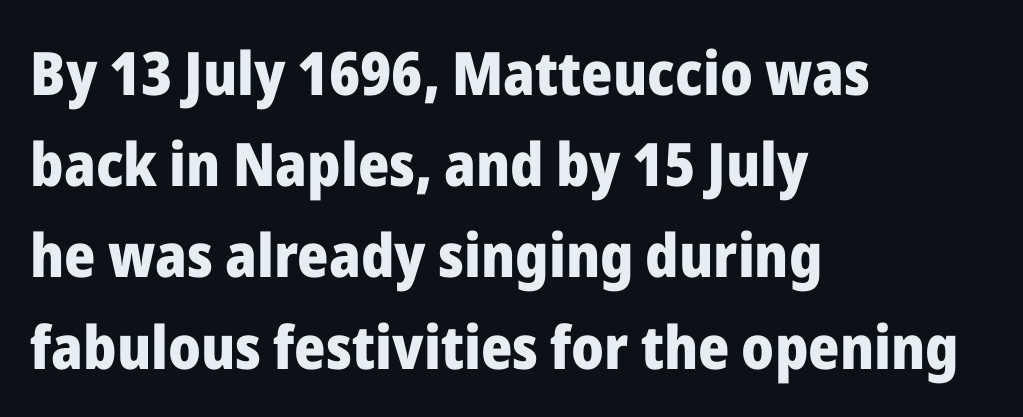
The passage shown is emphatically bold. The type is set solid horizontally, with unmodified tracking. Reading down the block, your eye returns to a fixed left position each line. Here the designer chose a conventional face with non-uniform glyph widths.
